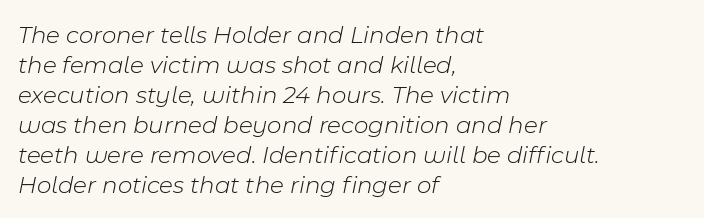
Q: Is the text bold? A: No.
Q: Is the text italic (slanted)? A: Yes, it leans right by about 11 degrees.
Q: Is the text underlined? A: No.
Q: How is the paragraph aligned? A: Left-aligned.
Q: Is the spacing between letters normal or unusually wide? A: Normal.
